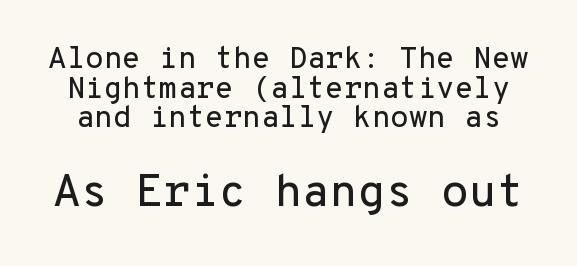
Q: Is the text italic (slanted)? A: No, it is upright.
Q: Is the typeface a serif or a sans-serif typeface? A: Sans-serif.
Q: Is the text underlined? A: No.
Q: Is the spacing between letters normal or unusually wide? A: Normal.
Q: Is the spacing between lines tight, normal or loose? A: Tight.
Q: Which block of text is set in a larger size, the first (top) or the second (bottom)? A: The second (bottom) one.
Q: Width (condensed, normal, or wide)? A: Normal.
Q: Stroke contrast? A: Low.
Q: x-height? A: Medium.
Q: Monospaced? A: Yes.
